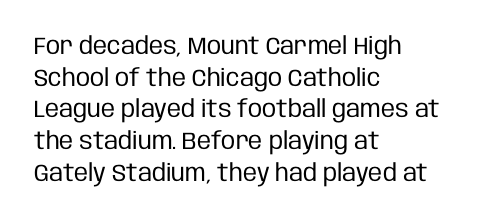
{"italic": "no", "bold": "no", "underline": "no", "align": "left", "line_spacing": "normal", "line_spacing_ratio": 1.32, "letter_spacing": "normal", "letter_spacing_em": 0.0, "glyph_px": 24}
